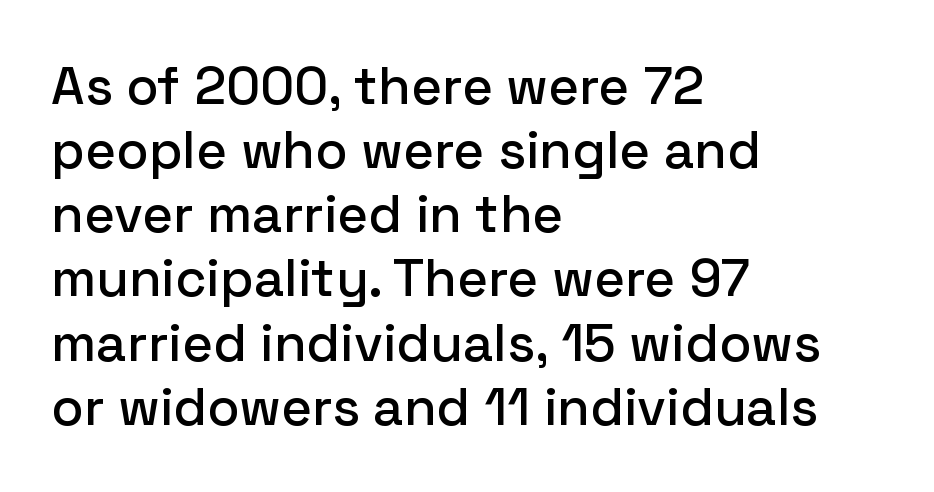
Q: Is the text italic (slanted)? A: No, it is upright.
Q: Is the typeface a serif or a sans-serif typeface? A: Sans-serif.
Q: Is the text underlined? A: No.
Q: How is the paragraph aligned? A: Left-aligned.
Q: Is the spacing between letters normal or unusually wide? A: Normal.
Q: Width (condensed, normal, or wide)? A: Normal.
Q: Stroke contrast? A: Low.
Q: x-height? A: Medium.
Q: Monospaced? A: No.
